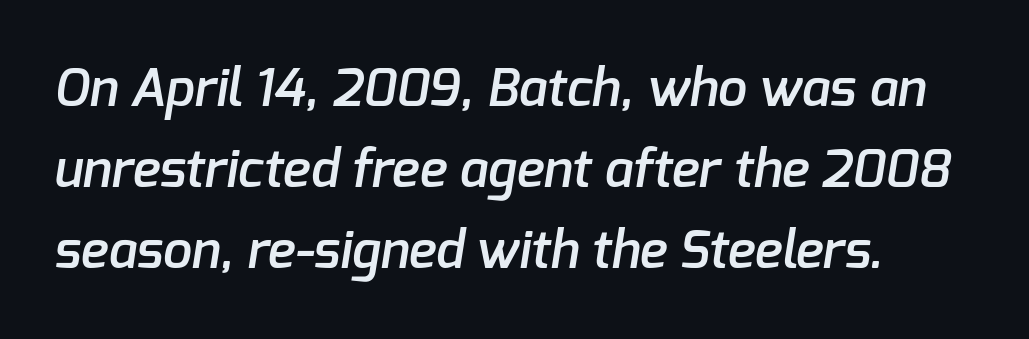
Reading down the block, your eye returns to a fixed left position each line. These lines are rendered in a variable-pitch font. Type style note: lacks serifs. In terms of leading, this rendering sits right in the middle. Summary of weight: moderately heavy, a semibold. The baseline area is clear.
